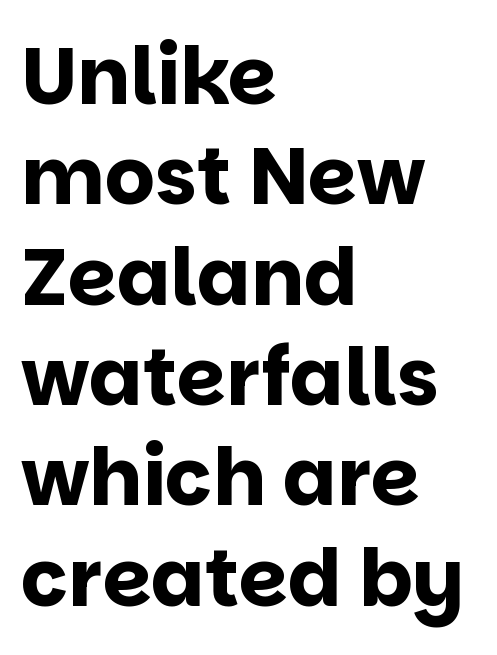
Q: Is the text bold? A: Yes.
Q: Is the text italic (slanted)? A: No, it is upright.
Q: Is the typeface a serif or a sans-serif typeface? A: Sans-serif.
Q: Is the text underlined? A: No.
Q: How is the paragraph aligned? A: Left-aligned.
Q: Is the spacing between letters normal or unusually wide? A: Normal.
Q: Is the spacing between lines tight, normal or loose? A: Normal.
Q: Width (condensed, normal, or wide)? A: Normal.
Q: Stroke contrast? A: Low.
Q: x-height? A: Large.
Q: Monospaced? A: No.
